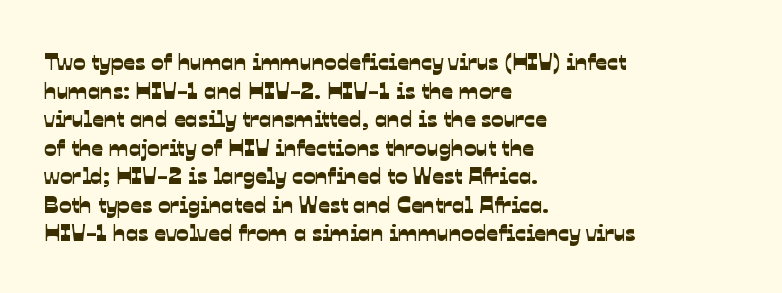
The image shows 23 px text type; set left-aligned, line spacing 1.24x, normal letter spacing, not underlined.
